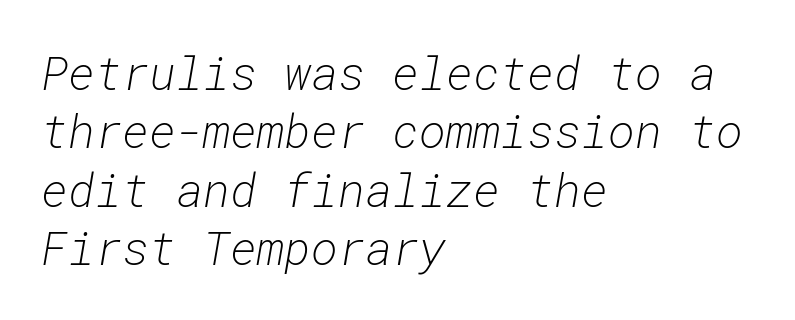
Q: Is the text bold? A: No.
Q: Is the text italic (slanted)? A: Yes, it leans right by about 10 degrees.
Q: Is the text underlined? A: No.
Q: How is the paragraph aligned? A: Left-aligned.
Q: Is the spacing between letters normal or unusually wide? A: Normal.
Q: Is the spacing between lines tight, normal or loose? A: Normal.
Q: Width (condensed, normal, or wide)? A: Normal.
Q: Stroke contrast? A: Low.
Q: x-height? A: Medium.
Q: Monospaced? A: Yes.
